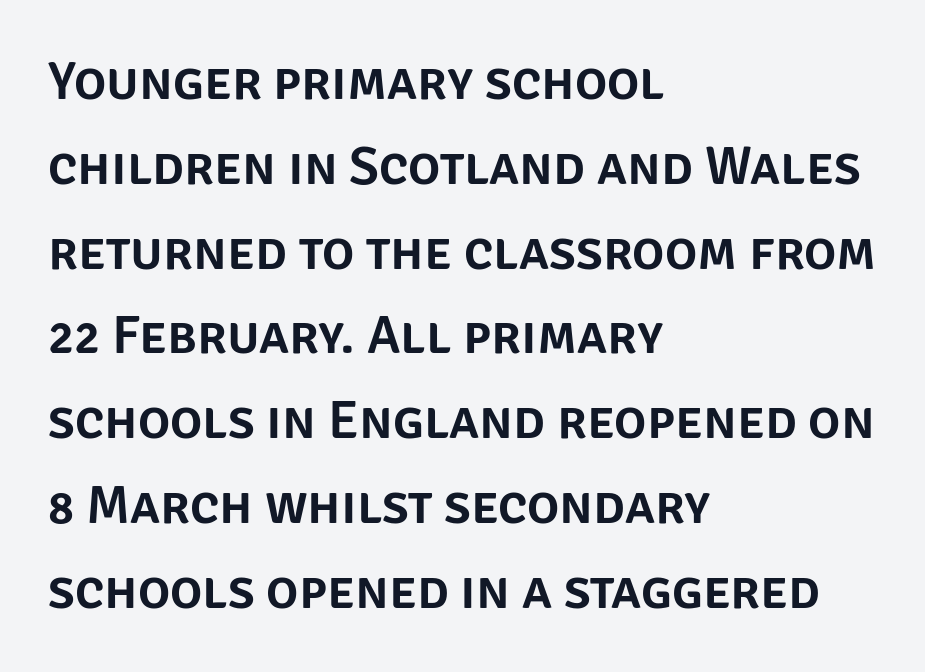
Vertical spacing — default. Note the varied advance widths — an 'i' is clearly narrower than an 'm'. Bare-footed words on every line. Words appear dense and cohesive because spacing is normal.
